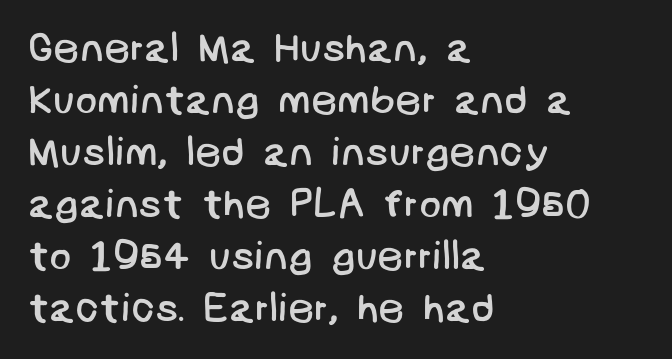
The image shows 41 px regular-weight sans-serif type; set left-aligned, normal line spacing (1.27x), normal letter spacing, not underlined; low stroke contrast and a large x-height.
